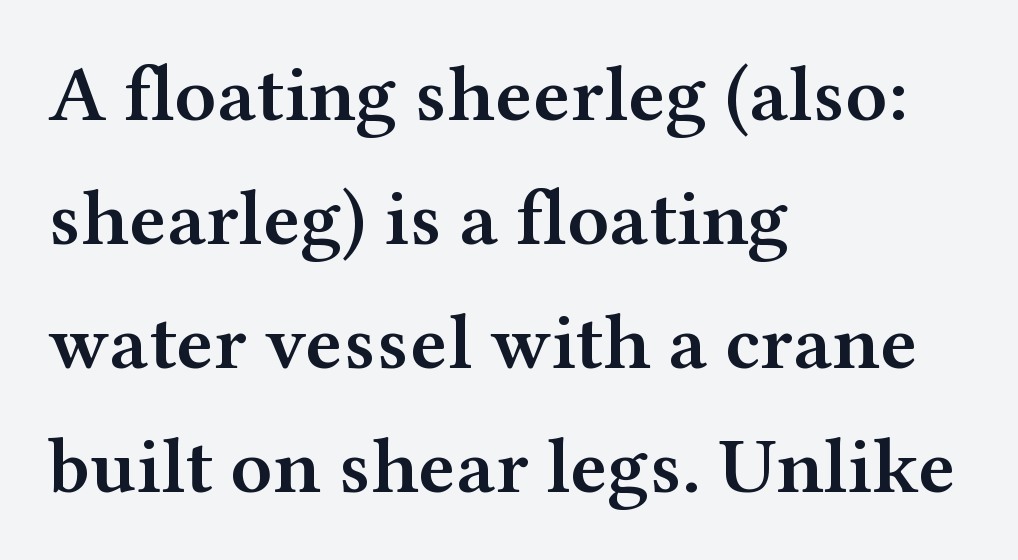
Q: Is the text bold? A: Semi-bold.
Q: Is the text italic (slanted)? A: No, it is upright.
Q: Is the typeface a serif or a sans-serif typeface? A: Serif.
Q: Is the text underlined? A: No.
Q: How is the paragraph aligned? A: Left-aligned.
Q: Is the spacing between letters normal or unusually wide? A: Normal.
Q: Is the spacing between lines tight, normal or loose? A: Normal.
Q: Width (condensed, normal, or wide)? A: Wide.
Q: Stroke contrast? A: Medium.
Q: x-height? A: Medium.
Q: Monospaced? A: No.
